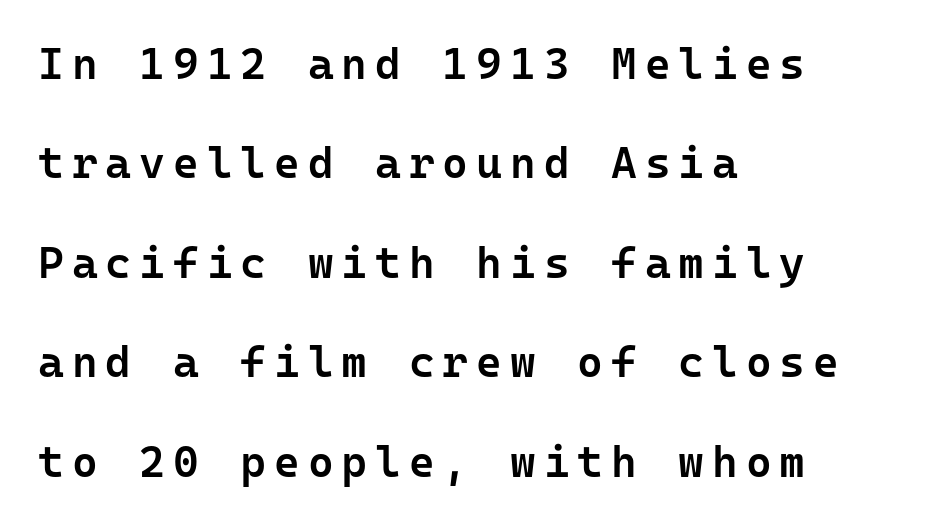
The image shows 44 px semibold sans-serif type, upright, monospaced; set left-aligned, loose line spacing (2.26x), not underlined; low stroke contrast and a medium x-height.
